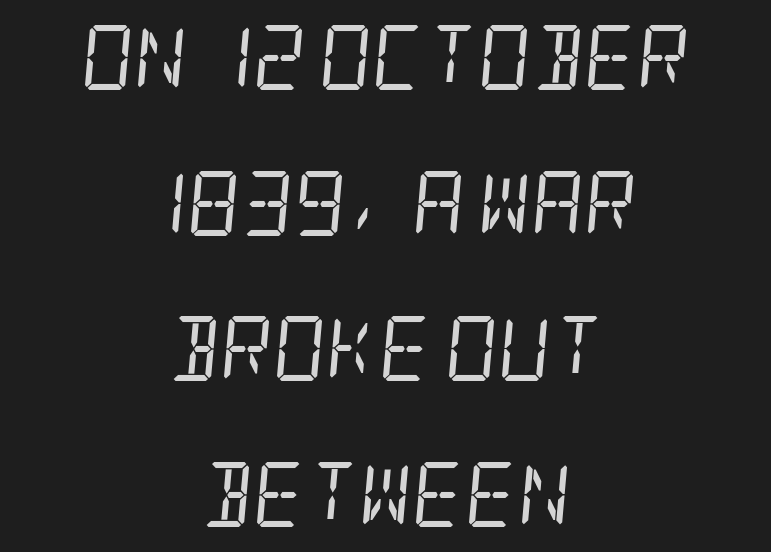
{"serif": "yes", "italic": "yes", "lean": "right", "slant_degrees": 5, "bold": "no", "weight": "regular", "width": "condensed", "stroke_contrast": "low", "x_height": "large", "underline": "no", "align": "center", "line_spacing": "loose", "line_spacing_ratio": 2.24, "letter_spacing": "normal", "letter_spacing_em": 0.0, "glyph_px": 65}
